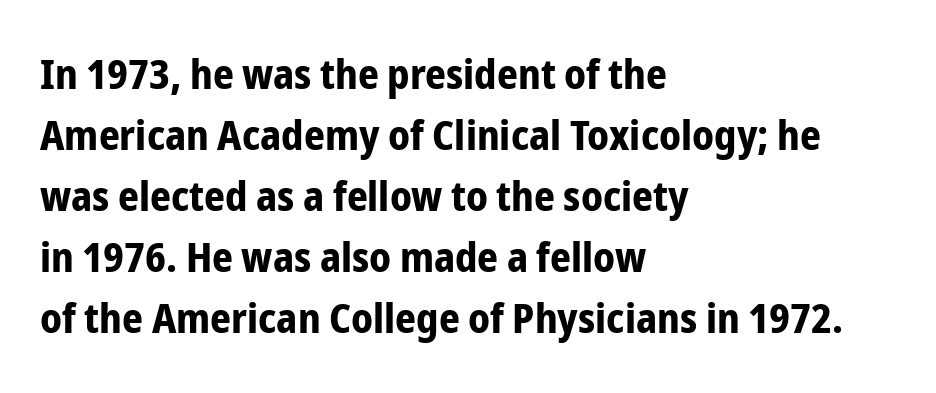
Q: Is the text bold? A: Yes.
Q: Is the text italic (slanted)? A: No, it is upright.
Q: Is the typeface a serif or a sans-serif typeface? A: Sans-serif.
Q: Is the text underlined? A: No.
Q: How is the paragraph aligned? A: Left-aligned.
Q: Is the spacing between letters normal or unusually wide? A: Normal.
Q: Is the spacing between lines tight, normal or loose? A: Normal.
Q: Width (condensed, normal, or wide)? A: Condensed.
Q: Stroke contrast? A: Low.
Q: x-height? A: Medium.
Q: Monospaced? A: No.
